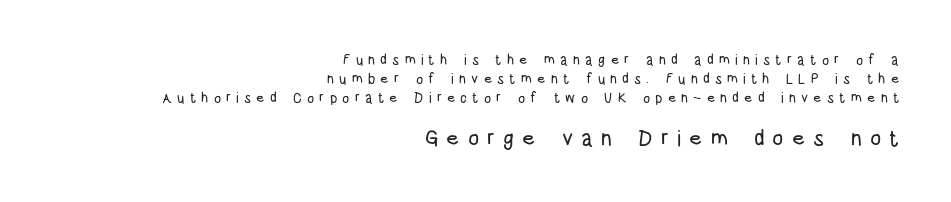
The image shows 22 px text type, upright; set right-aligned, normal line spacing (1.36x), unusually wide letter spacing (+0.37 em), not underlined; the second (bottom) block is 1.57x larger.
